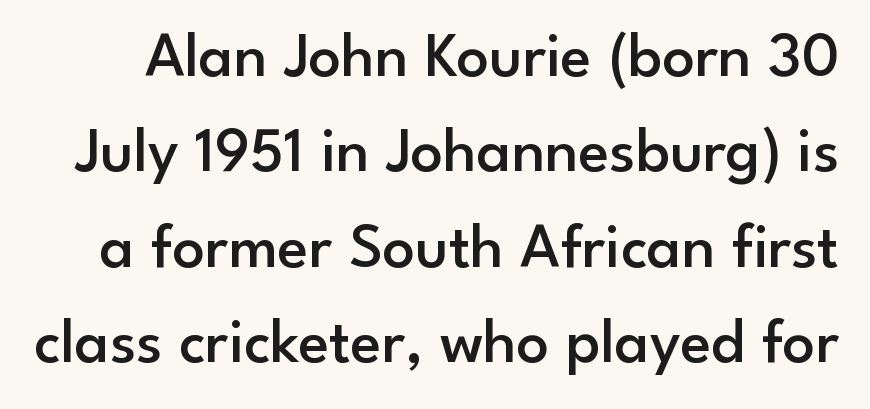
{"serif": "no", "italic": "no", "bold": "semi", "weight": "semibold", "width": "normal", "stroke_contrast": "low", "x_height": "small", "monospaced": "no", "underline": "no", "line_spacing": "normal", "line_spacing_ratio": 1.49, "letter_spacing": "normal", "letter_spacing_em": 0.0, "glyph_px": 64}
